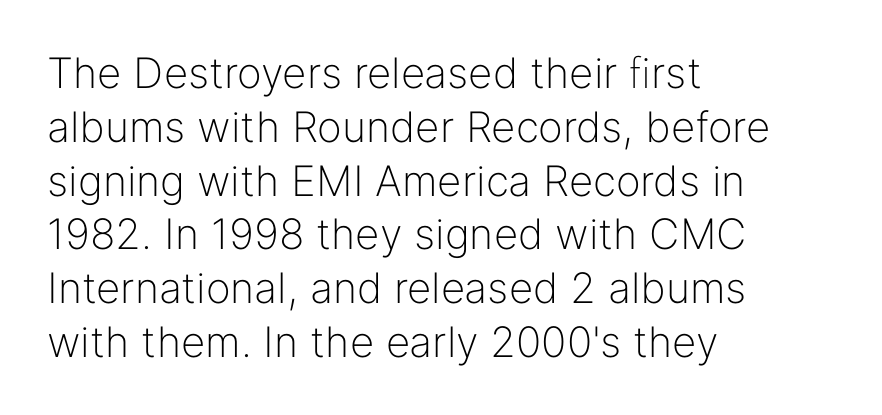
Q: Is the text bold? A: No.
Q: Is the text italic (slanted)? A: No, it is upright.
Q: Is the typeface a serif or a sans-serif typeface? A: Sans-serif.
Q: Is the text underlined? A: No.
Q: How is the paragraph aligned? A: Left-aligned.
Q: Is the spacing between letters normal or unusually wide? A: Normal.
Q: Is the spacing between lines tight, normal or loose? A: Normal.
Q: Width (condensed, normal, or wide)? A: Normal.
Q: Stroke contrast? A: Low.
Q: x-height? A: Medium.
Q: Monospaced? A: No.
